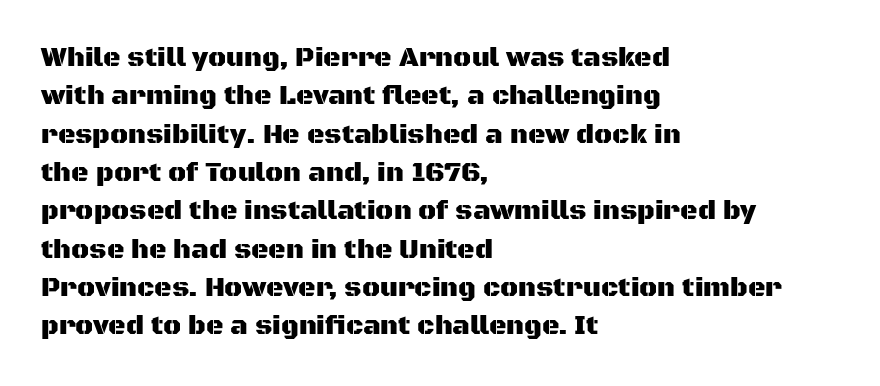
The image shows 27 px text type, upright; set left-aligned, normal line spacing (1.42x), normal letter spacing, not underlined.
